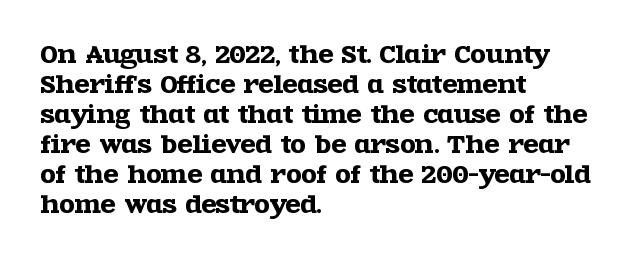
The image shows 22 px text type, upright; set left-aligned, normal line spacing (1.36x), normal letter spacing, not underlined.
